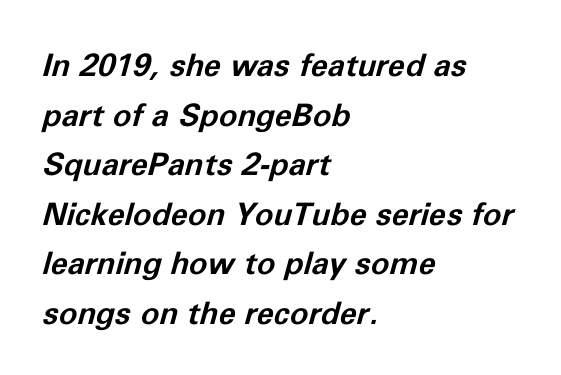
The image shows 31 px bold type, italic (leaning right); set left-aligned, normal line spacing (1.6x), normal letter spacing, not underlined; low stroke contrast and a medium x-height.
